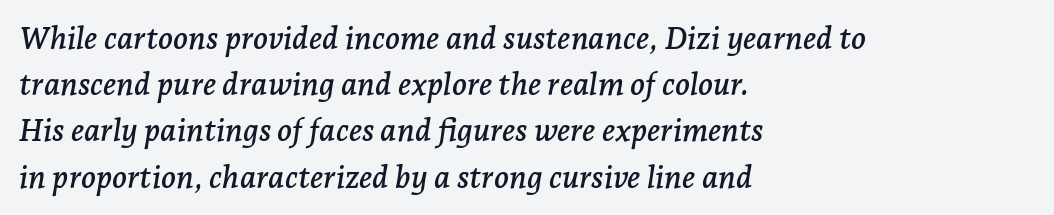
The area under the type is left untouched. Classification — serif. Style check: oblique. The rendering uses natural spacing where letterforms have individual widths. Line spacing here is normal.
